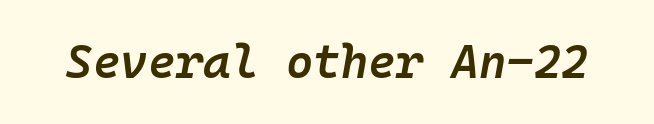
The image shows 47 px semibold type, italic (leaning right), monospaced; set normal letter spacing, not underlined; low stroke contrast and a medium x-height.
